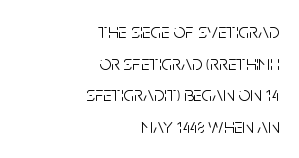
The image shows 21 px text type, upright; set right-aligned, normal line spacing (1.51x), normal letter spacing, not underlined.
